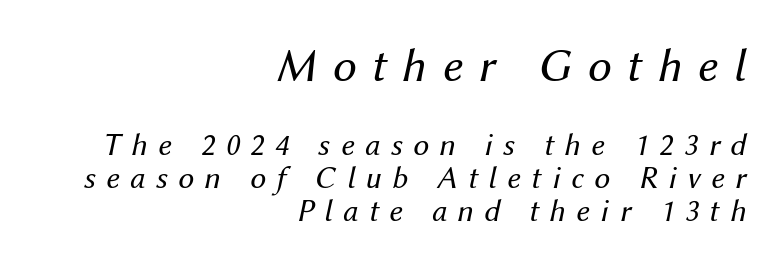
Q: Is the text bold? A: No.
Q: Is the text italic (slanted)? A: Yes, it leans right by about 12 degrees.
Q: Is the text underlined? A: No.
Q: How is the paragraph aligned? A: Right-aligned.
Q: Is the spacing between letters normal or unusually wide? A: Unusually wide.
Q: Is the spacing between lines tight, normal or loose? A: Tight.
Q: Which block of text is set in a larger size, the first (top) or the second (bottom)? A: The first (top) one.
Q: Width (condensed, normal, or wide)? A: Normal.
Q: Stroke contrast? A: Medium.
Q: x-height? A: Medium.
Q: Monospaced? A: No.
